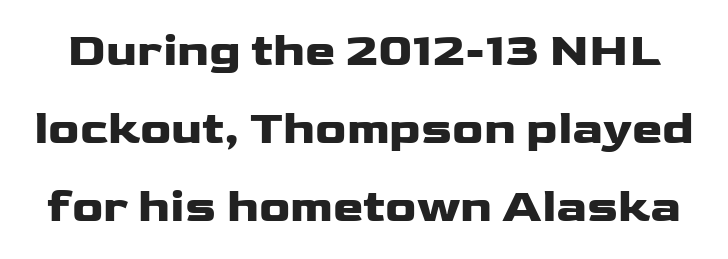
The image shows 46 px heavy, wide sans-serif type, upright; set normal line spacing (1.7x), normal letter spacing, not underlined; low stroke contrast and a medium x-height.
